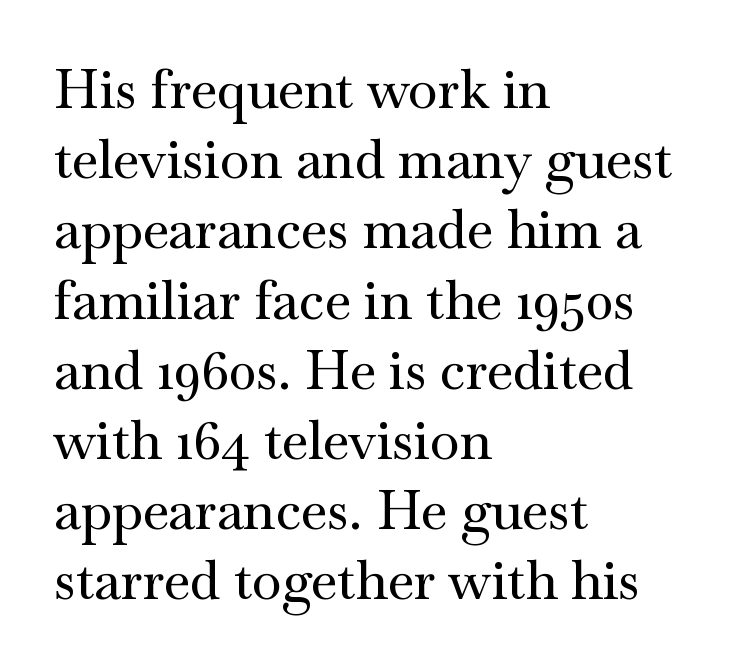
Letterform terminals end in serifs throughout the passage. Caption: standard tracking, unaltered. The zone under the glyphs is completely vacant. It's the straight-up-and-down kind of type.
